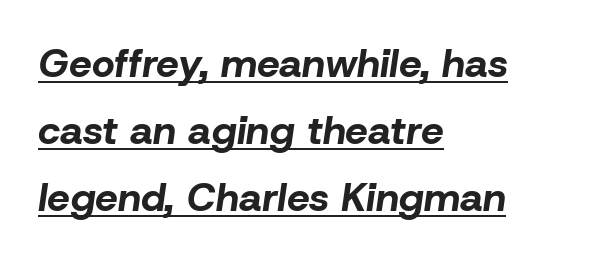
Q: Is the text bold? A: Yes.
Q: Is the text italic (slanted)? A: Yes, it leans right by about 8 degrees.
Q: Is the text underlined? A: Yes.
Q: How is the paragraph aligned? A: Left-aligned.
Q: Is the spacing between letters normal or unusually wide? A: Normal.
Q: Is the spacing between lines tight, normal or loose? A: Normal.
Q: Width (condensed, normal, or wide)? A: Normal.
Q: Stroke contrast? A: Low.
Q: x-height? A: Medium.
Q: Monospaced? A: No.
